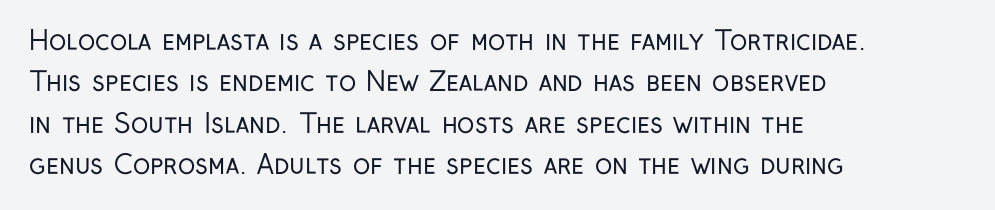
{"italic": "no", "bold": "no", "underline": "no", "align": "left", "line_spacing": "normal", "line_spacing_ratio": 1.59, "letter_spacing": "normal", "letter_spacing_em": 0.0, "glyph_px": 26}
